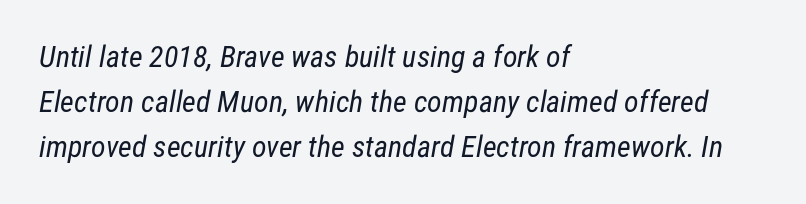
{"serif": "no", "bold": "no", "weight": "regular", "width": "condensed", "stroke_contrast": "low", "x_height": "medium", "monospaced": "no", "underline": "no", "align": "left", "line_spacing": "normal", "line_spacing_ratio": 1.5, "letter_spacing": "normal", "letter_spacing_em": 0.0, "glyph_px": 30}
